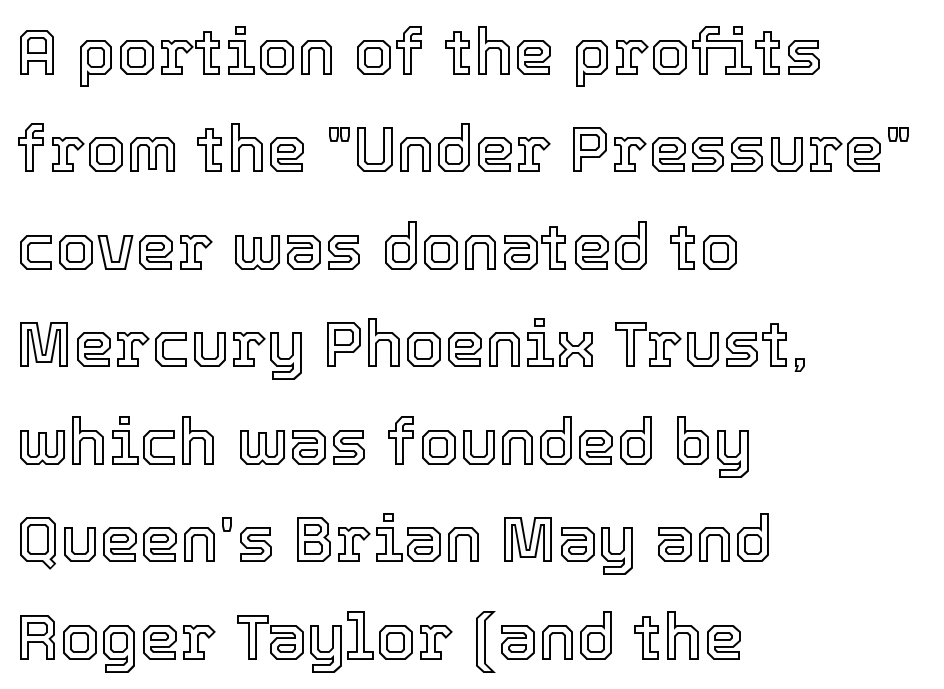
The image shows 65 px text type, upright; set left-aligned, normal line spacing (1.5x), normal letter spacing, not underlined; a medium x-height.
